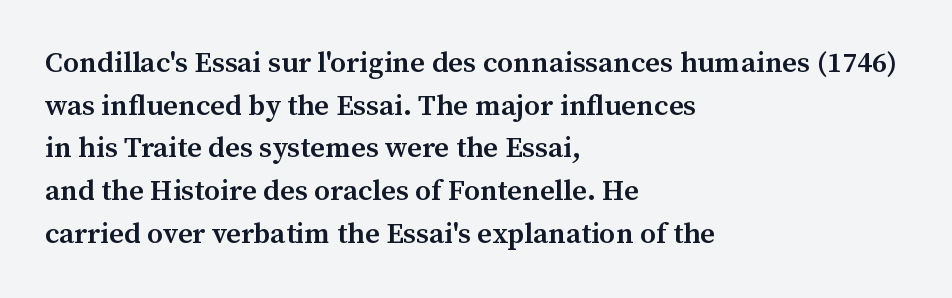
Q: Is the text bold? A: Semi-bold.
Q: Is the text italic (slanted)? A: No, it is upright.
Q: Is the typeface a serif or a sans-serif typeface? A: Serif.
Q: Is the text underlined? A: No.
Q: How is the paragraph aligned? A: Left-aligned.
Q: Is the spacing between letters normal or unusually wide? A: Normal.
Q: Is the spacing between lines tight, normal or loose? A: Normal.
Q: Width (condensed, normal, or wide)? A: Normal.
Q: Stroke contrast? A: Medium.
Q: x-height? A: Medium.
Q: Monospaced? A: No.
